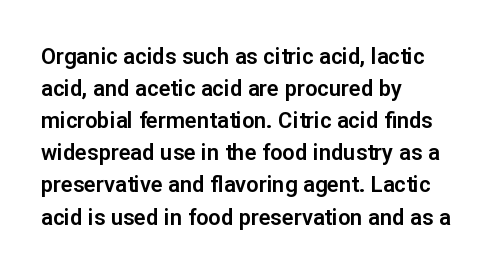
{"italic": "no", "underline": "no", "align": "left", "line_spacing": "normal", "line_spacing_ratio": 1.46, "letter_spacing": "normal", "letter_spacing_em": 0.0, "glyph_px": 22}
